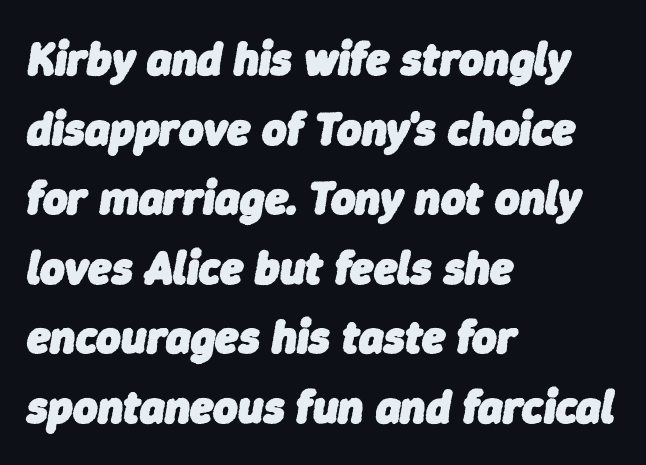
The image shows 47 px heavy type, italic (leaning right); set left-aligned, normal line spacing (1.48x), normal letter spacing, not underlined; low stroke contrast and a medium x-height.
